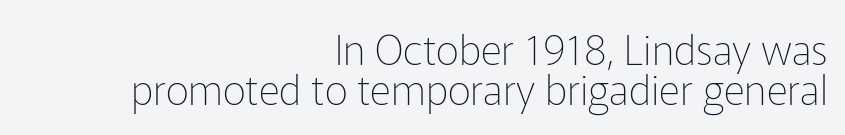
{"serif": "no", "italic": "no", "bold": "no", "weight": "thin", "width": "normal", "stroke_contrast": "low", "x_height": "medium", "monospaced": "no", "underline": "no", "align": "right", "line_spacing": "tight", "line_spacing_ratio": 0.98, "letter_spacing": "normal", "letter_spacing_em": 0.0, "glyph_px": 41}
